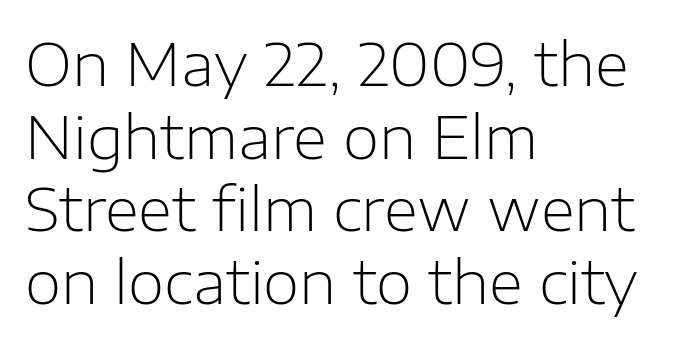
The area under the type is left untouched. Here the glyphs are tracked normally, forming tight word shapes. The rendering shows plain stroke endings on the letterforms — a sans-serif design. The compositor pushed each line to the left boundary. You could not count columns in this text — the font is proportionally spaced. Each stroke keeps to a modest, everyday thickness or less.
